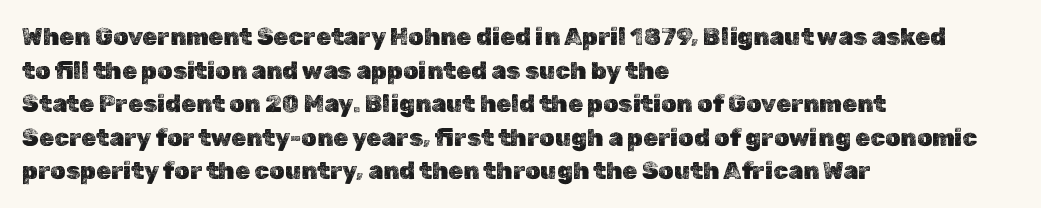
The image shows 24 px text type, upright; set left-aligned, normal line spacing (1.4x), normal letter spacing, not underlined.
